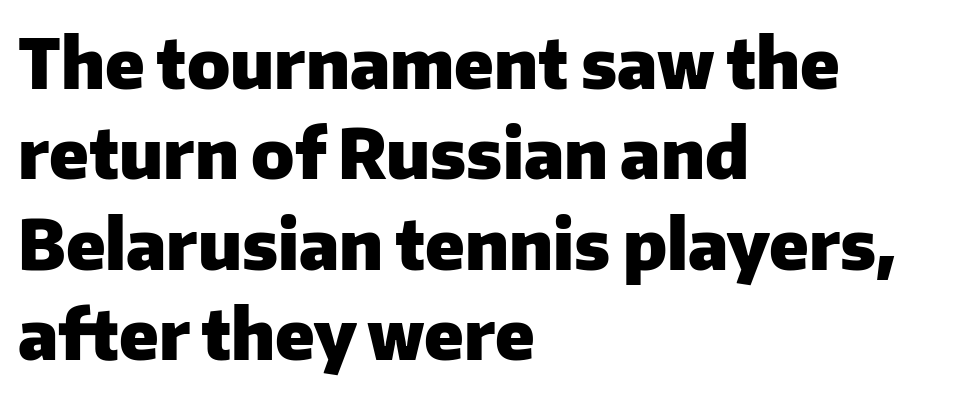
Quick note: interline space is typical. Each word holds together tightly as a unit, with standard inter-letter gaps. Typesetter's note: full bold, strokes at maximum text heaviness. Line beginnings align vertically; line endings do not. Bare-footed words on every line.
